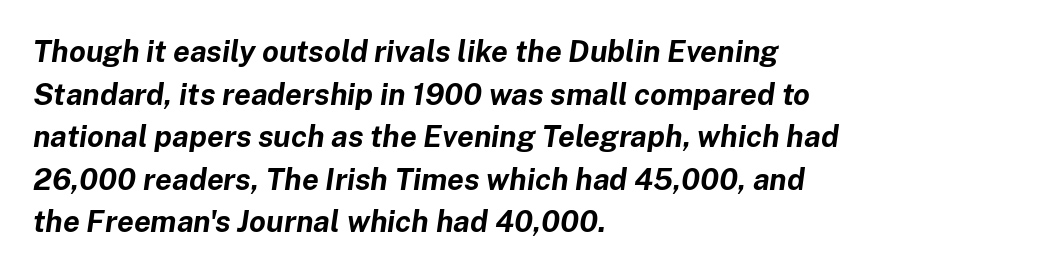
{"italic": "yes", "lean": "right", "slant_degrees": 8, "bold": "yes", "weight": "bold", "width": "normal", "stroke_contrast": "low", "x_height": "medium", "monospaced": "no", "underline": "no", "align": "left", "line_spacing": "normal", "line_spacing_ratio": 1.42, "letter_spacing": "normal", "letter_spacing_em": 0.0, "glyph_px": 30}
